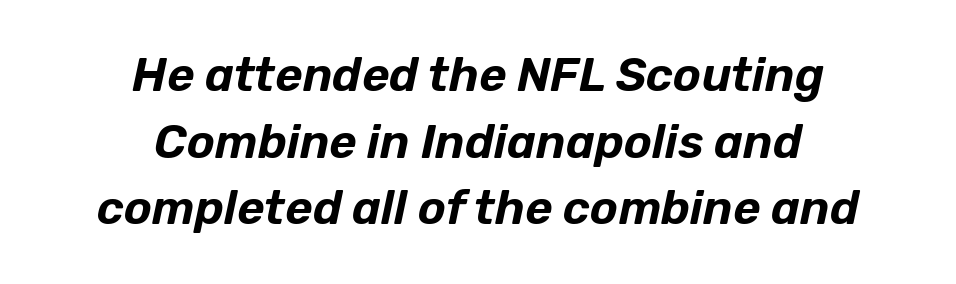
The image shows 47 px text type, italic (leaning right); set centered, normal line spacing (1.42x), normal letter spacing, not underlined; low stroke contrast and a medium x-height.
